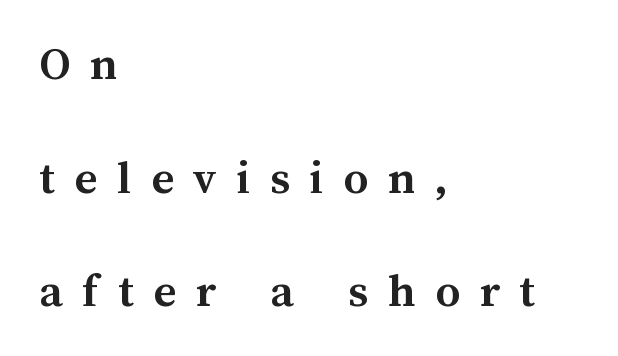
{"italic": "no", "bold": "yes", "weight": "semibold", "width": "normal", "stroke_contrast": "medium", "x_height": "medium", "monospaced": "no", "underline": "no", "align": "left", "line_spacing": "loose", "line_spacing_ratio": 2.32, "letter_spacing": "wide", "letter_spacing_em": 0.4, "glyph_px": 49}
